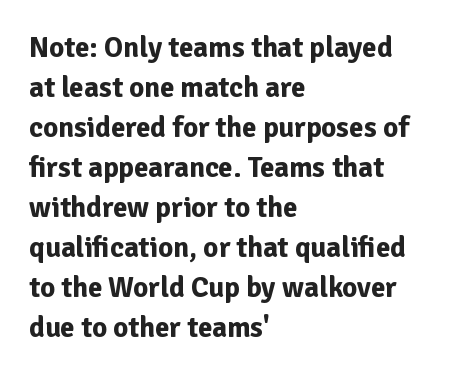
The strokes are fattened all the way to bold. The passage shown is typeset with a sans-serif family. A roman cut, with each character standing at attention. Spacing verdict: proportional, widths tailored to each character. Decoration check: the copy has no underline. What stands out about the letter spacing? Nothing — it is the standard amount.
